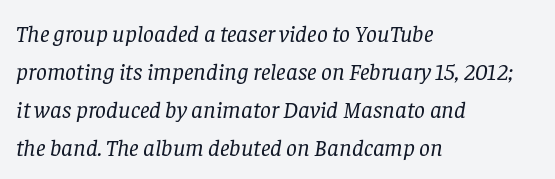
{"italic": "yes", "lean": "right", "slant_degrees": 8, "bold": "no", "underline": "no", "align": "left", "line_spacing": "normal", "line_spacing_ratio": 1.59, "letter_spacing": "normal", "letter_spacing_em": 0.0, "glyph_px": 24}
